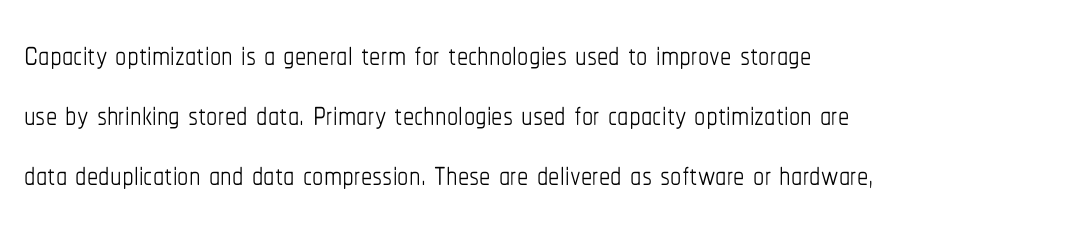
Any mark beneath the type? The region is blank. The text block is weighted toward the left margin, trailing off unevenly rightward. Reading down the column, the eye jumps a familiar distance to each next line. The typesetting does not lean heavy: it is not bold. Is the letter spacing exaggerated? No — it looks like the ordinary default.
